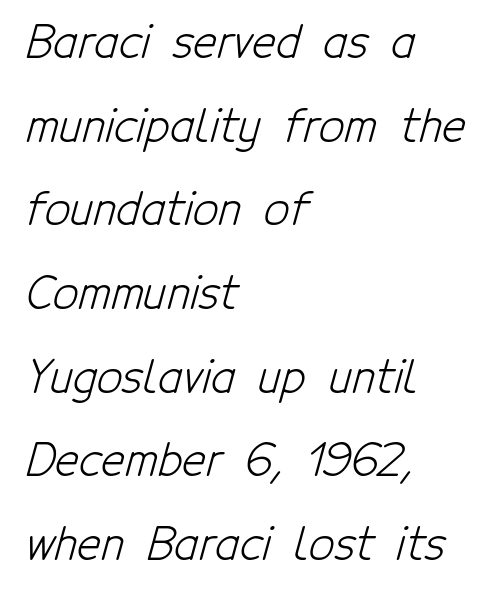
Varying glyph widths throughout — classic text-font behaviour. Unlike a traditional serif, this face leaves its strokes unadorned. Leftover space on each line is placed entirely after the last word. Caption: face not bold, strokes unweighted. Beneath every word, the page is bare. The tracking reads as untouched default to a designer's eye.
